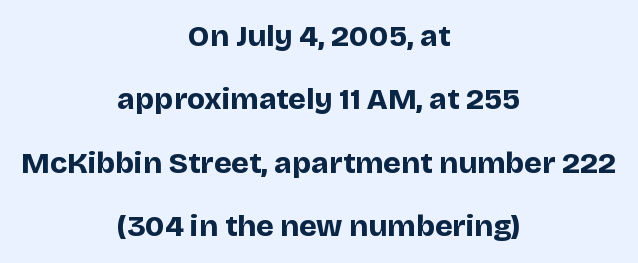
Q: Is the text bold? A: Yes.
Q: Is the text italic (slanted)? A: No, it is upright.
Q: Is the typeface a serif or a sans-serif typeface? A: Sans-serif.
Q: Is the text underlined? A: No.
Q: How is the paragraph aligned? A: Centered.
Q: Is the spacing between letters normal or unusually wide? A: Normal.
Q: Is the spacing between lines tight, normal or loose? A: Loose.
Q: Width (condensed, normal, or wide)? A: Normal.
Q: Stroke contrast? A: Low.
Q: x-height? A: Large.
Q: Monospaced? A: No.
